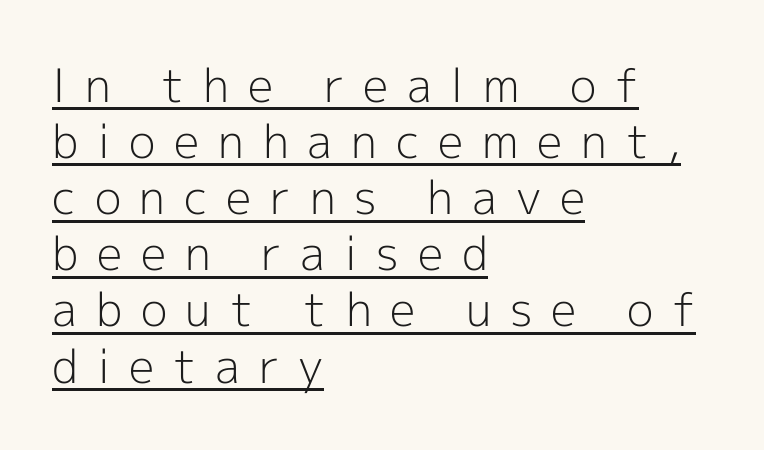
Examine the stroke ends and you'll find no serifs. Looks like regular typesetting: each glyph gets only the width it needs. Line beginnings align vertically; line endings do not. Is the stroke heavy? The answer is a plain regular-or-lighter. No italicization has been applied; the sample stays upright. Look at the tracking — it's clearly loosened, letters drifting apart.
